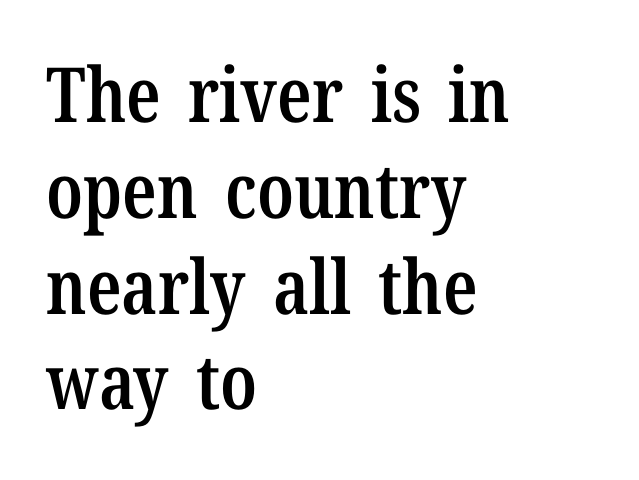
The tracking reads as untouched default to a designer's eye. Posture: upright roman. Look at the stroke-to-counter ratio: somewhat heavy, a semibold. The typesetter chose a ragged-right arrangement here.
